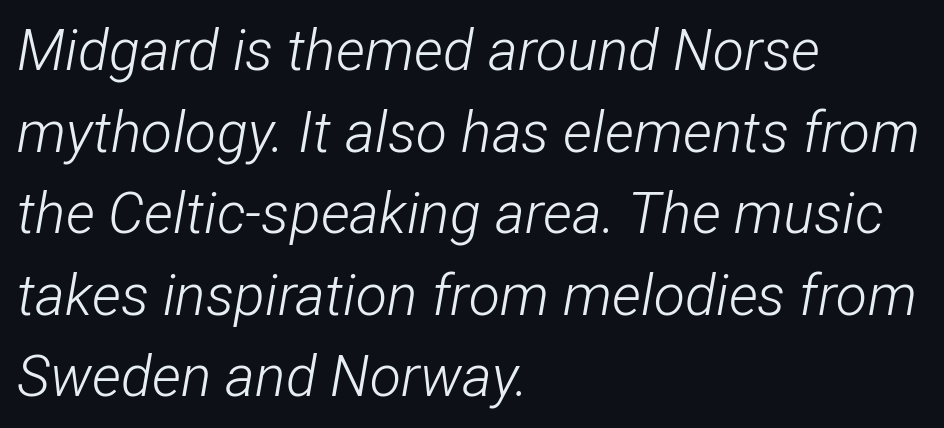
The image shows 57 px light, condensed type, italic (leaning right); set left-aligned, normal line spacing (1.43x), normal letter spacing, not underlined; low stroke contrast and a medium x-height.
